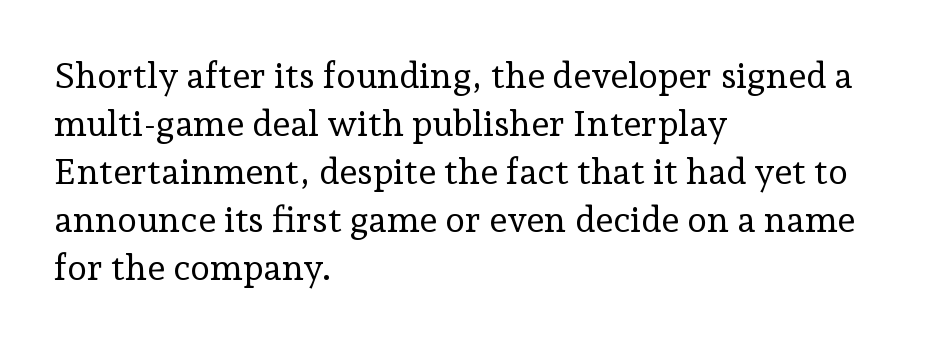
Q: Is the text bold? A: No.
Q: Is the text italic (slanted)? A: No, it is upright.
Q: Is the typeface a serif or a sans-serif typeface? A: Serif.
Q: Is the text underlined? A: No.
Q: How is the paragraph aligned? A: Left-aligned.
Q: Is the spacing between letters normal or unusually wide? A: Normal.
Q: Is the spacing between lines tight, normal or loose? A: Normal.
Q: Width (condensed, normal, or wide)? A: Normal.
Q: Stroke contrast? A: Low.
Q: x-height? A: Medium.
Q: Monospaced? A: No.
